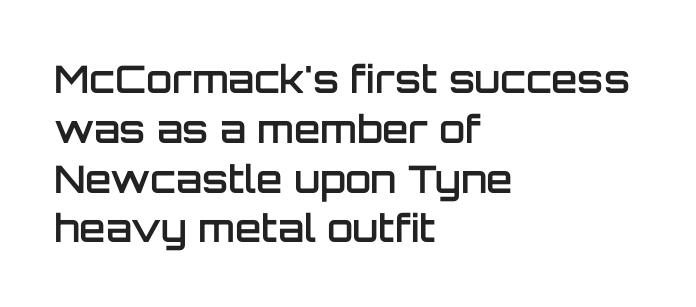
The image shows 38 px semibold sans-serif type, upright; set left-aligned, normal line spacing (1.31x), normal letter spacing, not underlined; low stroke contrast and a large x-height.
